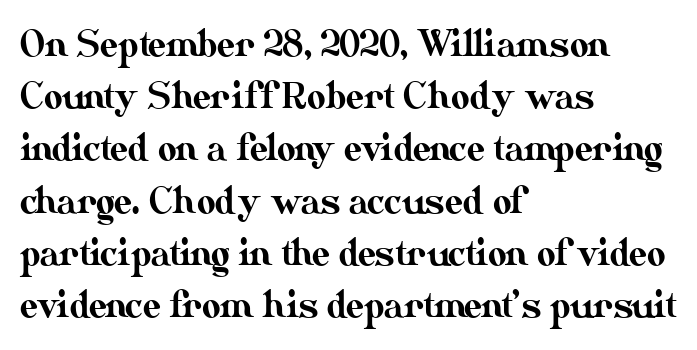
{"italic": "no", "width": "normal", "stroke_contrast": "medium", "x_height": "small", "monospaced": "no", "underline": "no", "align": "left", "line_spacing": "normal", "line_spacing_ratio": 1.45, "letter_spacing": "normal", "letter_spacing_em": 0.0, "glyph_px": 36}
